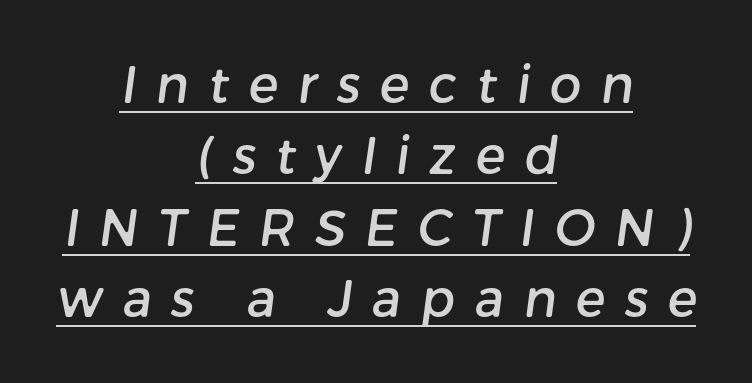
Q: Is the typeface a serif or a sans-serif typeface? A: Sans-serif.
Q: Is the text underlined? A: Yes.
Q: How is the paragraph aligned? A: Centered.
Q: Is the spacing between letters normal or unusually wide? A: Unusually wide.
Q: Is the spacing between lines tight, normal or loose? A: Normal.
Q: Width (condensed, normal, or wide)? A: Normal.
Q: Stroke contrast? A: Low.
Q: x-height? A: Medium.
Q: Monospaced? A: No.
